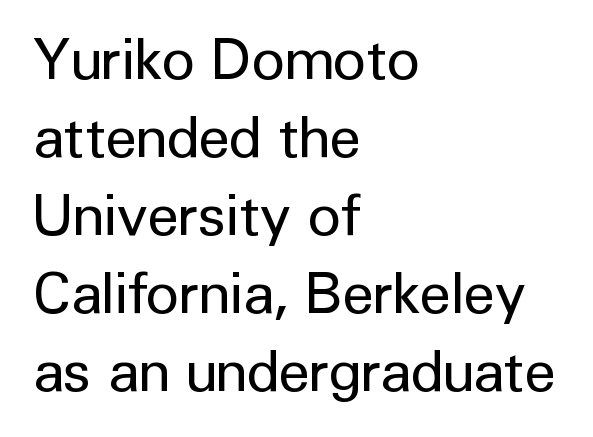
The paragraph has a hard left edge and a soft right edge. Does the lettering tilt? It doesn't — this is upright. If you measured baseline to baseline, you'd find a middling distance. A typesetter would call this proportional, since set widths differ per character.
